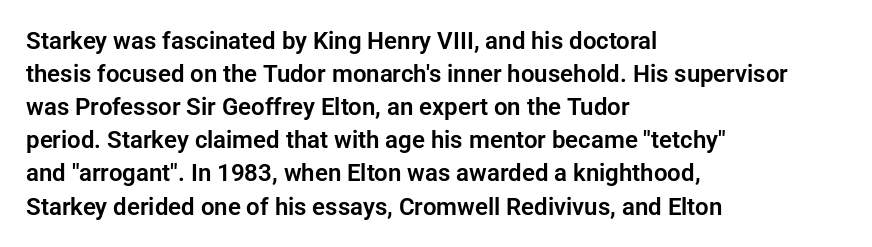
{"italic": "no", "underline": "no", "align": "left", "line_spacing": "normal", "line_spacing_ratio": 1.38, "letter_spacing": "normal", "letter_spacing_em": 0.0, "glyph_px": 24}
